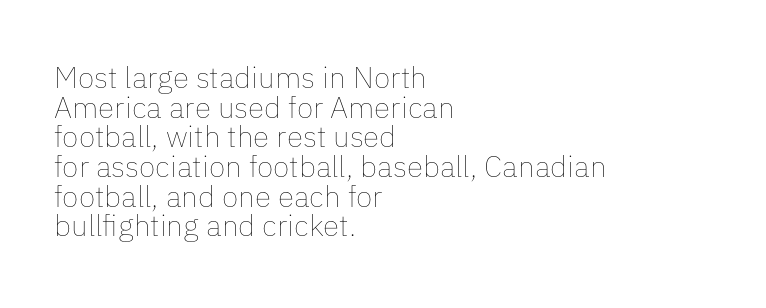
Italic: no, the glyphs are upright roman. Only glyphs here, with clear space below each row. If you measured baseline to baseline, you'd find a short distance. No heavy texture on the line: the type isn't bold. Honestly, the letter spacing is just normal — you wouldn't notice it.
